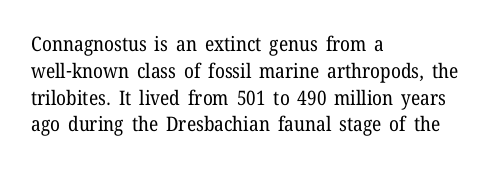
{"italic": "no", "bold": "no", "underline": "no", "align": "left", "line_spacing": "normal", "line_spacing_ratio": 1.34, "letter_spacing": "normal", "letter_spacing_em": 0.0, "glyph_px": 20}
